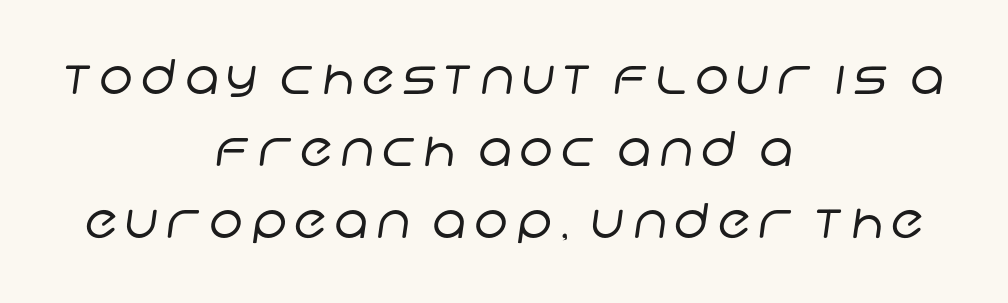
A normal amount of white space separates one row of letters from the next. Compared with a flush-left layout, this one balances lines on the center instead. A sans-serif font was chosen for this passage. Unmarked baselines from the first word to the last. Note the varied advance widths — an 'i' is clearly narrower than an 'm'. Stems here are at most as thick as an everyday book face.
